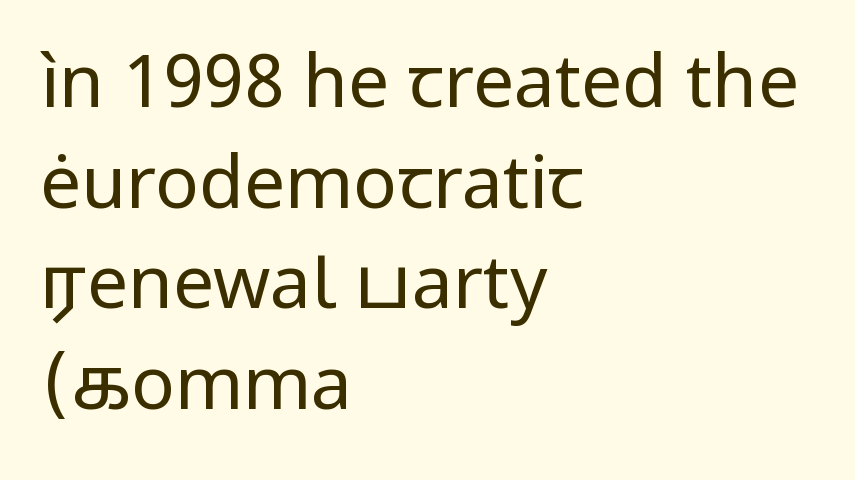
{"serif": "no", "italic": "no", "bold": "no", "weight": "regular", "width": "normal", "stroke_contrast": "low", "x_height": "medium", "monospaced": "no", "underline": "no", "align": "left", "line_spacing": "normal", "line_spacing_ratio": 1.38, "letter_spacing": "normal", "letter_spacing_em": 0.0, "glyph_px": 73}
